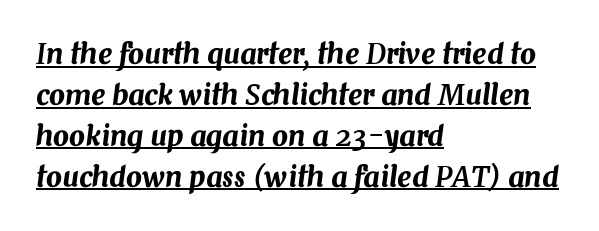
The image shows 28 px text type, italic (leaning right); set left-aligned, normal line spacing (1.46x), normal letter spacing, underlined; medium stroke contrast and a medium x-height.
